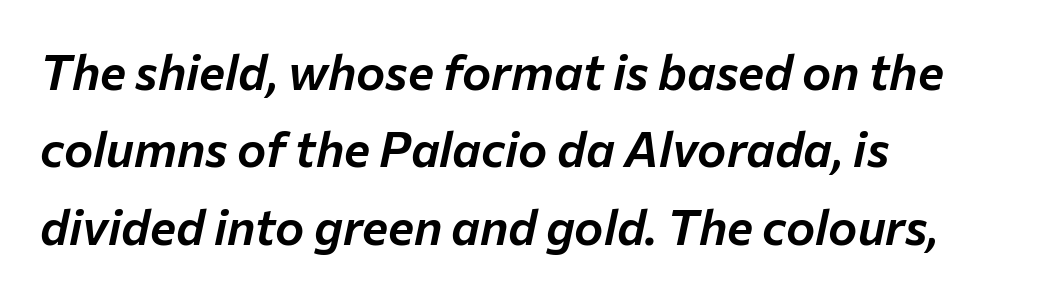
{"italic": "yes", "lean": "right", "slant_degrees": 12, "width": "normal", "stroke_contrast": "low", "x_height": "medium", "monospaced": "no", "underline": "no", "align": "left", "line_spacing": "normal", "line_spacing_ratio": 1.58, "letter_spacing": "normal", "letter_spacing_em": 0.0, "glyph_px": 49}
